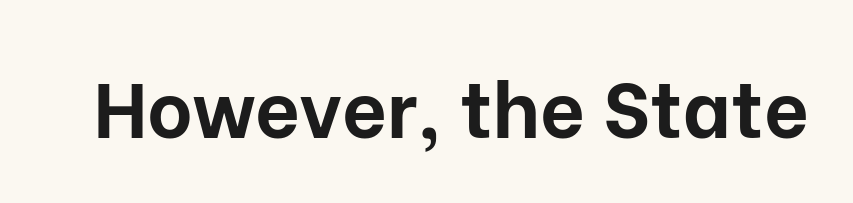
If you drew a line through each stem, it would be perfectly vertical. The line texture is even and compact thanks to regular tracking. Every letter is thick-stroked: bold, no question. Classification — sans serif.
